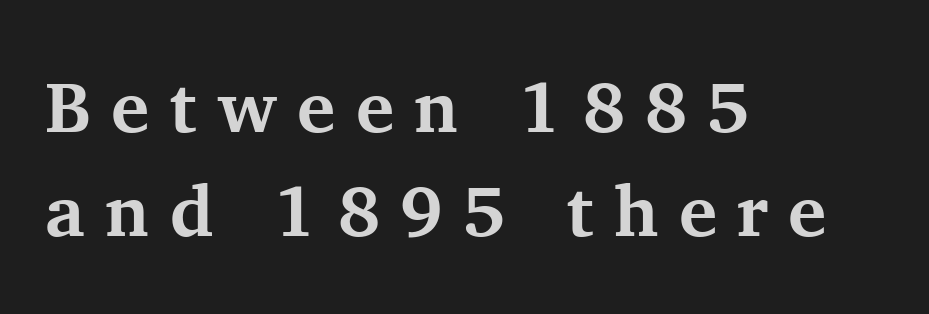
{"serif": "yes", "italic": "no", "bold": "yes", "weight": "bold", "width": "normal", "stroke_contrast": "medium", "x_height": "medium", "monospaced": "no", "underline": "no", "align": "left", "line_spacing": "normal", "line_spacing_ratio": 1.45, "letter_spacing": "wide", "letter_spacing_em": 0.28, "glyph_px": 72}
